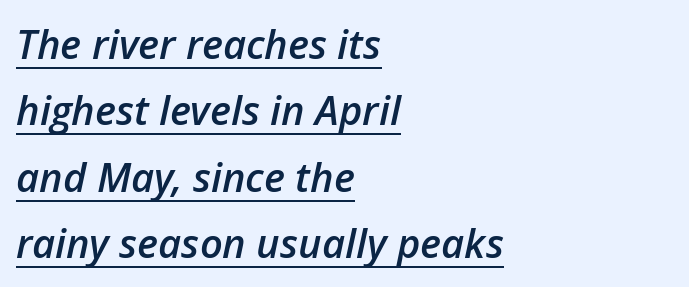
{"italic": "yes", "lean": "right", "slant_degrees": 12, "bold": "semi", "weight": "semibold", "width": "normal", "stroke_contrast": "low", "x_height": "medium", "monospaced": "no", "underline": "yes", "align": "left", "line_spacing": "normal", "line_spacing_ratio": 1.66, "letter_spacing": "normal", "letter_spacing_em": 0.0, "glyph_px": 40}
